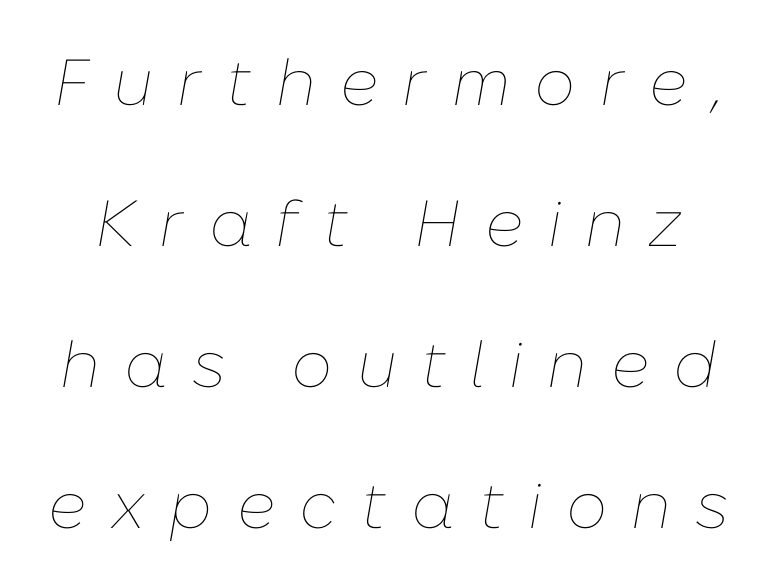
A typesetter would call this proportional, since set widths differ per character. The strokes carry an ordinary text weight at most. Interline gaps are noticeably wide in this sample. The tracking jumps out immediately: characters are airy and widely separated. The space directly below the letters is spotless.
